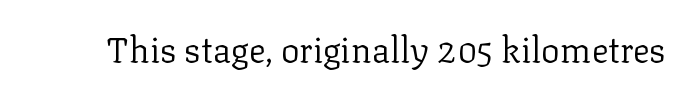
The image shows 35 px regular-weight serif type, upright; set normal letter spacing, not underlined; low stroke contrast and a medium x-height.
